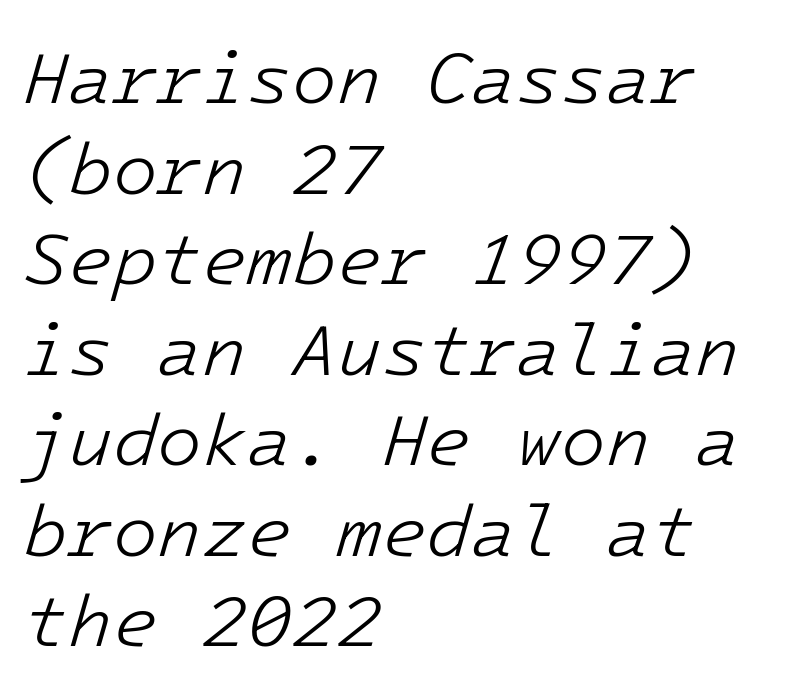
The image shows 73 px light type, italic (leaning right), monospaced; set left-aligned, line spacing 1.24x, normal letter spacing, not underlined; low stroke contrast and a medium x-height.
